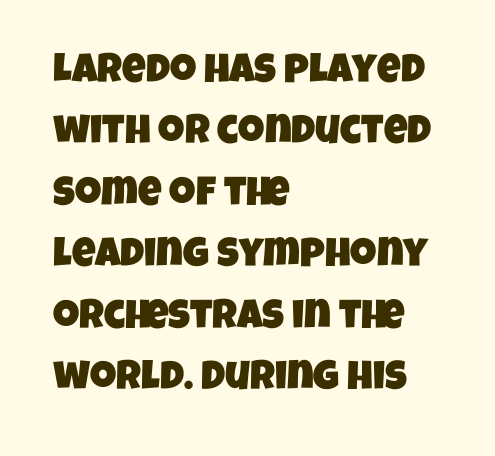
{"serif": "no", "width": "condensed", "stroke_contrast": "low", "x_height": "large", "monospaced": "no", "underline": "no", "align": "left", "line_spacing": "normal", "line_spacing_ratio": 1.5, "letter_spacing": "normal", "letter_spacing_em": 0.0, "glyph_px": 41}
